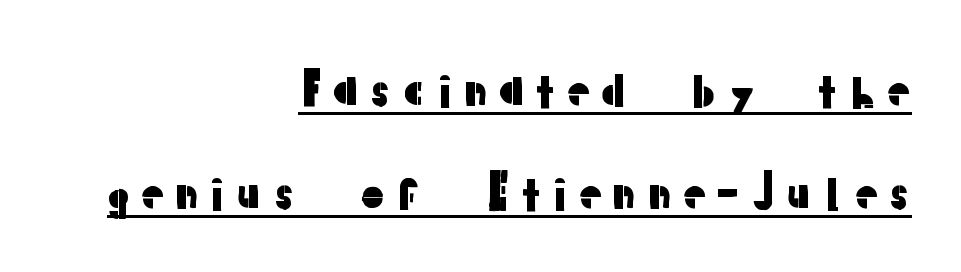
{"serif": "no", "italic": "no", "width": "normal", "stroke_contrast": "low", "x_height": "medium", "monospaced": "no", "underline": "yes", "align": "right", "line_spacing": "loose", "line_spacing_ratio": 2.25, "glyph_px": 46}
